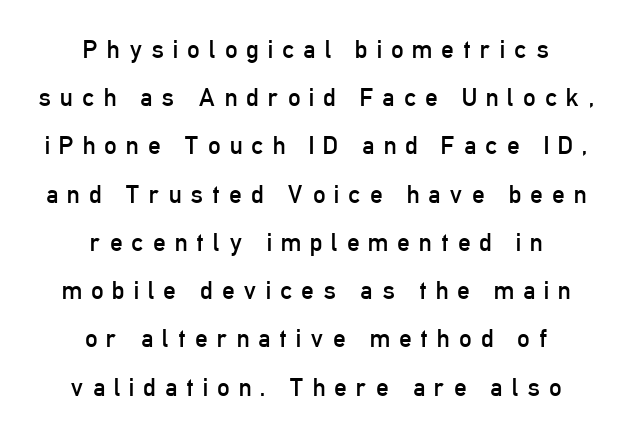
Q: Is the text bold? A: No.
Q: Is the text italic (slanted)? A: No, it is upright.
Q: Is the text underlined? A: No.
Q: How is the paragraph aligned? A: Centered.
Q: Is the spacing between letters normal or unusually wide? A: Unusually wide.
Q: Is the spacing between lines tight, normal or loose? A: Loose.
